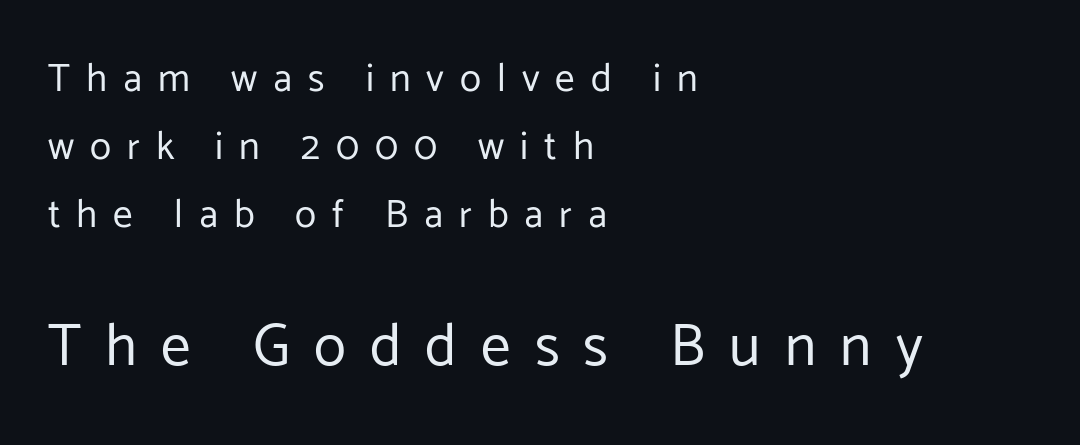
Lines of text with bare space underneath. The passage shown begins with its smaller block and ends with its larger one. Weight: not bold — regular or lighter. Note: no serifs on the glyphs. If you drew a ruler down the left edge, every line would touch it. Is there any slant? The stems are plumb.
